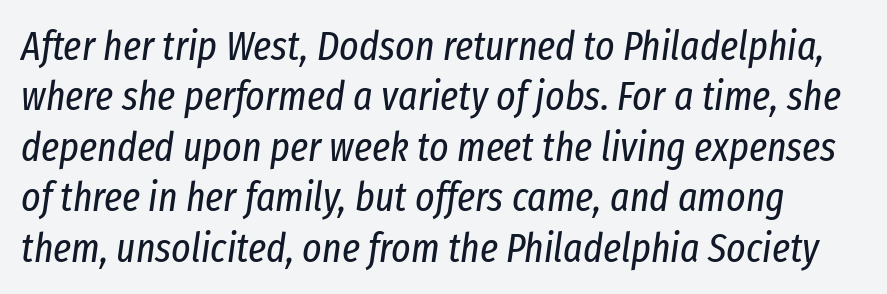
The image shows 41 px regular-weight, condensed type, italic (leaning right); set line spacing 1.23x, normal letter spacing, not underlined; low stroke contrast and a medium x-height.
